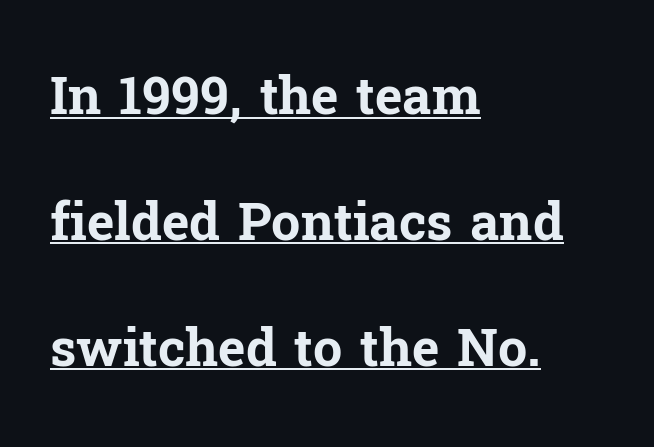
Q: Is the text bold? A: Yes.
Q: Is the text italic (slanted)? A: No, it is upright.
Q: Is the typeface a serif or a sans-serif typeface? A: Serif.
Q: Is the text underlined? A: Yes.
Q: How is the paragraph aligned? A: Left-aligned.
Q: Is the spacing between letters normal or unusually wide? A: Normal.
Q: Is the spacing between lines tight, normal or loose? A: Loose.
Q: Width (condensed, normal, or wide)? A: Normal.
Q: Stroke contrast? A: Low.
Q: x-height? A: Medium.
Q: Monospaced? A: No.
